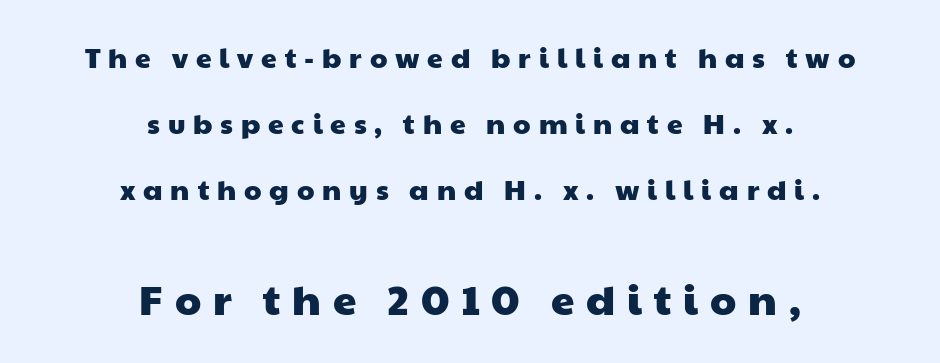
{"serif": "no", "width": "wide", "stroke_contrast": "low", "x_height": "medium", "monospaced": "no", "underline": "no", "align": "center", "line_spacing": "loose", "line_spacing_ratio": 2.36, "letter_spacing": "wide", "letter_spacing_em": 0.28, "larger_block": "second", "size_ratio": 1.5, "glyph_px": 42}
